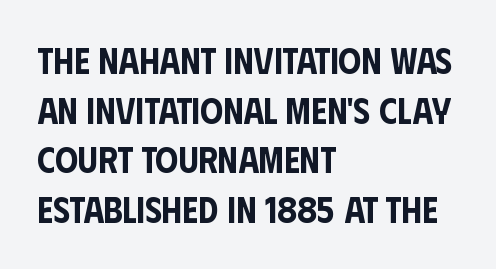
The image shows 36 px condensed sans-serif type, upright; set left-aligned, normal line spacing (1.38x), normal letter spacing, not underlined; low stroke contrast and a large x-height.
